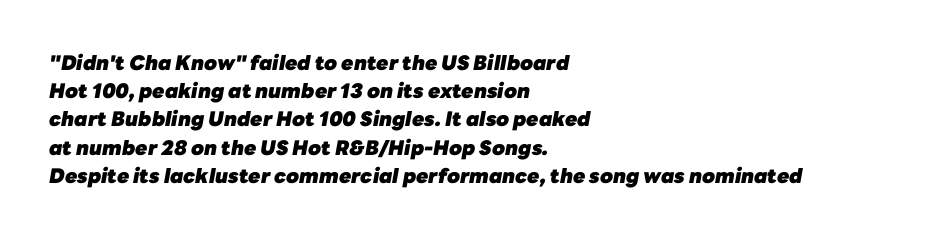
There is no visible air inserted between adjacent glyphs. The letters are slanted; this is an italic face. Reading down the block, your eye returns to a fixed left position each line. Stroke thickness is high; the sample reads as a true bold. These lines sit exactly where default settings would place them.
